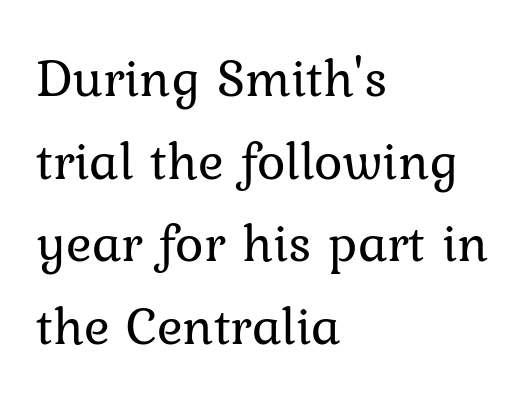
Q: Is the text bold? A: No.
Q: Is the text italic (slanted)? A: No, it is upright.
Q: Is the typeface a serif or a sans-serif typeface? A: Serif.
Q: Is the text underlined? A: No.
Q: How is the paragraph aligned? A: Left-aligned.
Q: Is the spacing between letters normal or unusually wide? A: Normal.
Q: Is the spacing between lines tight, normal or loose? A: Normal.
Q: Width (condensed, normal, or wide)? A: Normal.
Q: Stroke contrast? A: Low.
Q: x-height? A: Medium.
Q: Monospaced? A: No.
